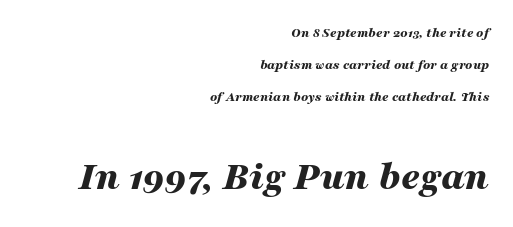
{"italic": "yes", "lean": "right", "slant_degrees": 16, "bold": "yes", "weight": "bold", "width": "wide", "stroke_contrast": "medium", "x_height": "medium", "monospaced": "no", "underline": "no", "align": "right", "line_spacing": "loose", "line_spacing_ratio": 2.27, "letter_spacing": "normal", "letter_spacing_em": 0.0, "larger_block": "second", "size_ratio": 2.93, "glyph_px": 41}
